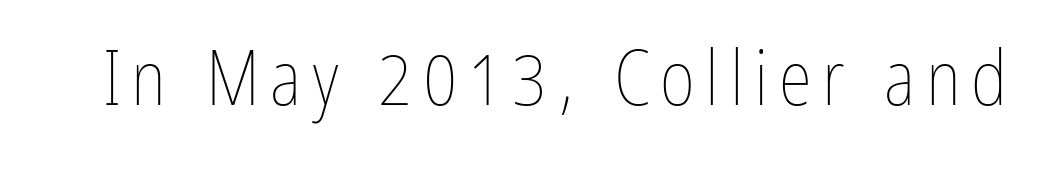
The glyphs are unaccompanied by any horizontal stroke below them. Is the stroke heavy? The answer is a plain regular-or-lighter. Do the letters lean? They stand straight. Note the varied advance widths — an 'i' is clearly narrower than an 'm'.
